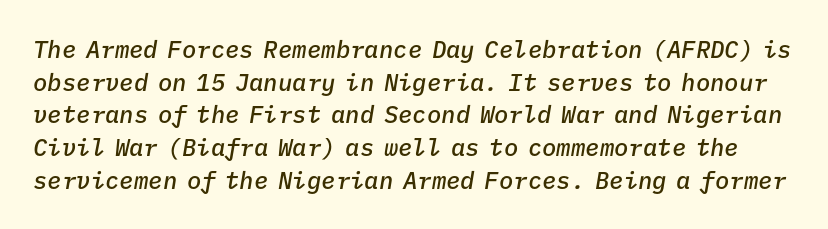
Only glyphs here, with clear space below each row. Caption: semibold face, moderately heavy strokes. Normally led — the rows are evenly, conventionally spaced. The face used here is rendered with its standard letterfit. Posture: slanted.
